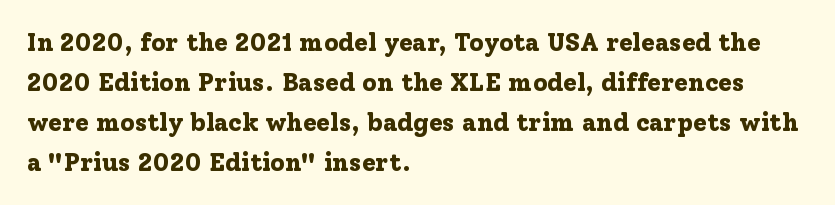
The image shows 25 px bold type, upright; set left-aligned, normal line spacing (1.6x), normal letter spacing, not underlined.
